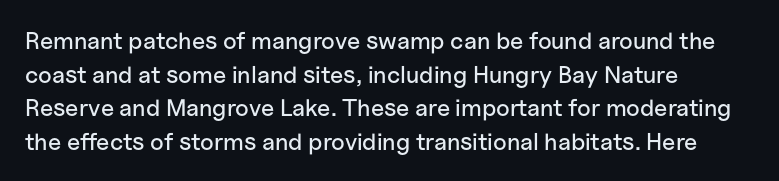
The image shows 24 px text type, upright; set left-aligned, normal line spacing (1.4x), normal letter spacing, not underlined.
